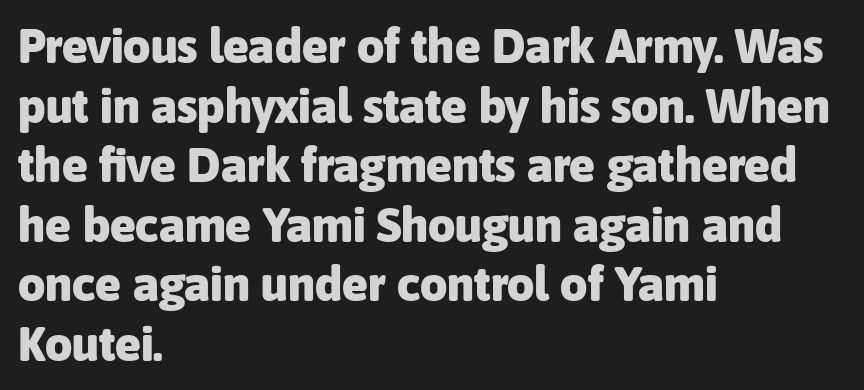
{"serif": "no", "italic": "no", "bold": "yes", "weight": "heavy", "width": "normal", "stroke_contrast": "low", "x_height": "medium", "monospaced": "no", "underline": "no", "align": "left", "line_spacing_ratio": 1.24, "letter_spacing": "normal", "letter_spacing_em": 0.0, "glyph_px": 48}
